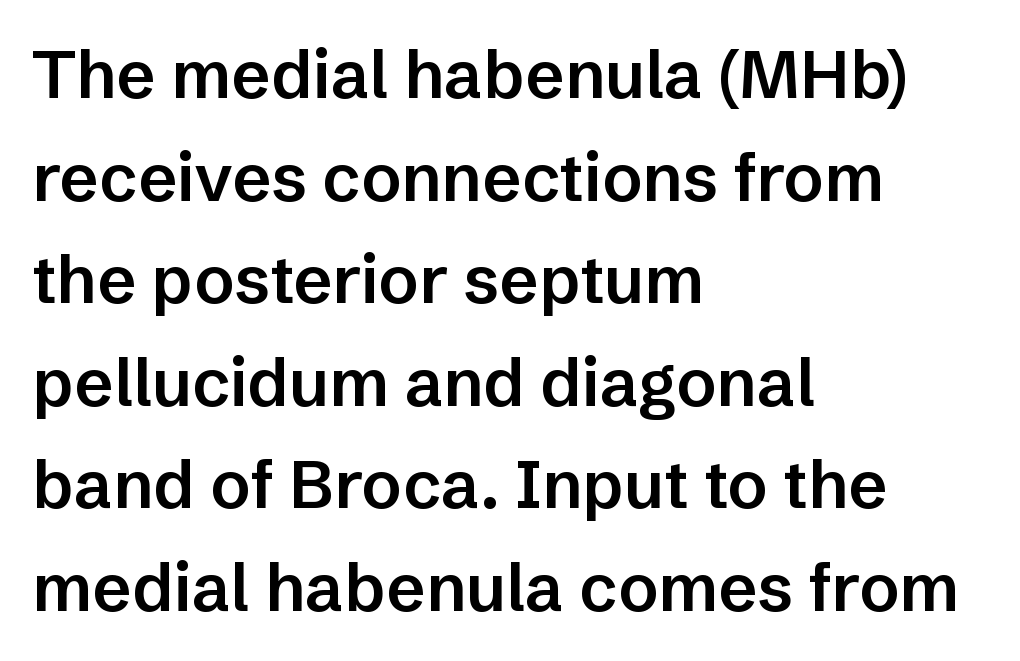
{"serif": "no", "italic": "no", "bold": "semi", "weight": "semibold", "width": "normal", "stroke_contrast": "low", "x_height": "medium", "monospaced": "no", "underline": "no", "align": "left", "line_spacing": "normal", "line_spacing_ratio": 1.53, "letter_spacing": "normal", "letter_spacing_em": 0.0, "glyph_px": 67}
